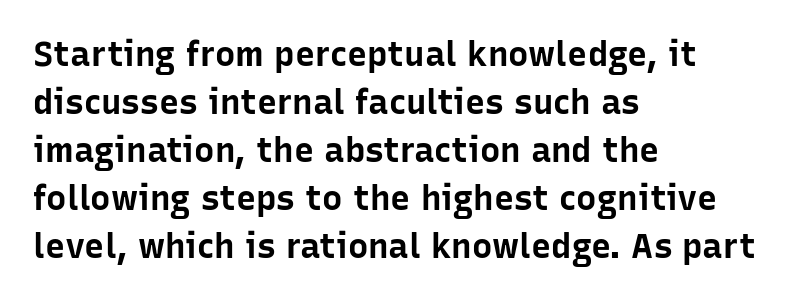
Q: Is the text bold? A: Yes.
Q: Is the text italic (slanted)? A: No, it is upright.
Q: Is the typeface a serif or a sans-serif typeface? A: Sans-serif.
Q: Is the text underlined? A: No.
Q: How is the paragraph aligned? A: Left-aligned.
Q: Is the spacing between letters normal or unusually wide? A: Normal.
Q: Is the spacing between lines tight, normal or loose? A: Normal.
Q: Width (condensed, normal, or wide)? A: Normal.
Q: Stroke contrast? A: Low.
Q: x-height? A: Medium.
Q: Monospaced? A: No.
